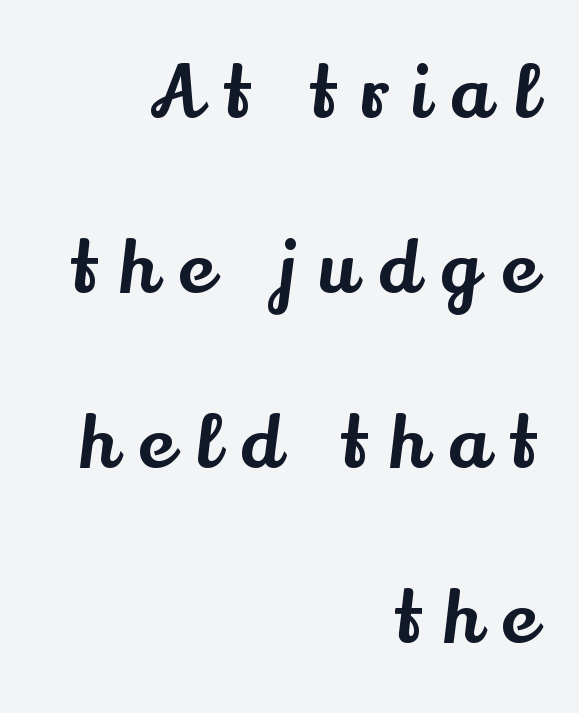
Q: Is the text italic (slanted)? A: Yes.
Q: Is the typeface a serif or a sans-serif typeface? A: Serif.
Q: Is the text underlined? A: No.
Q: How is the paragraph aligned? A: Right-aligned.
Q: Is the spacing between letters normal or unusually wide? A: Unusually wide.
Q: Is the spacing between lines tight, normal or loose? A: Loose.
Q: Width (condensed, normal, or wide)? A: Normal.
Q: Stroke contrast? A: Medium.
Q: x-height? A: Small.
Q: Monospaced? A: No.
